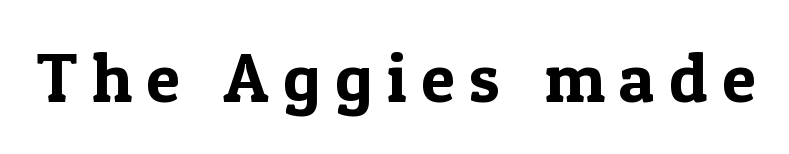
The image shows 69 px serif type, upright; set unusually wide letter spacing (+0.21 em), not underlined; a medium x-height.
